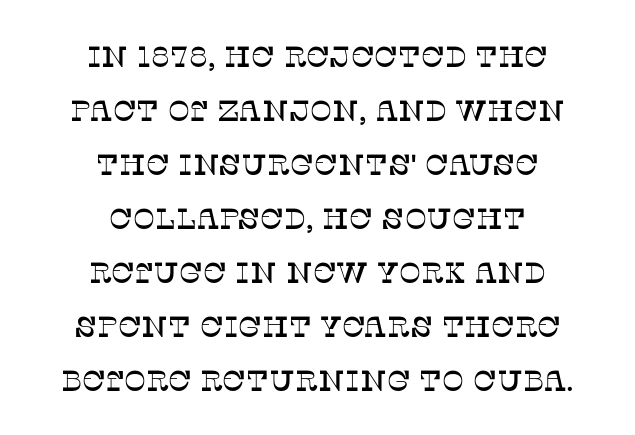
The image shows 29 px serif type, upright; set centered, line spacing 1.86x, normal letter spacing, not underlined; low stroke contrast and a large x-height.
